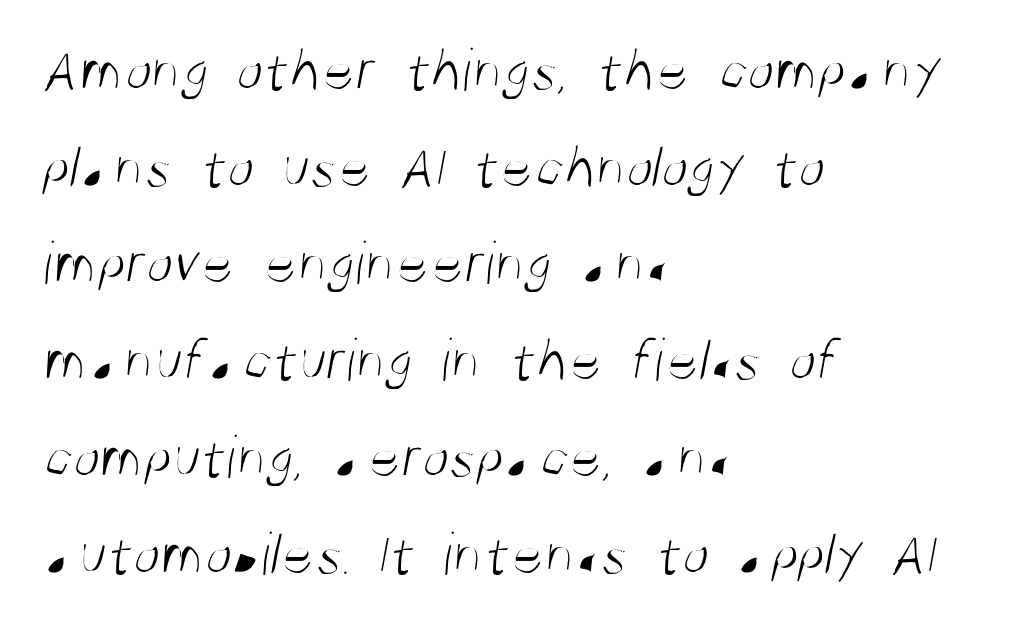
The image shows 62 px light, condensed sans-serif type; set left-aligned, normal line spacing (1.56x), normal letter spacing, not underlined; medium stroke contrast and a large x-height.
